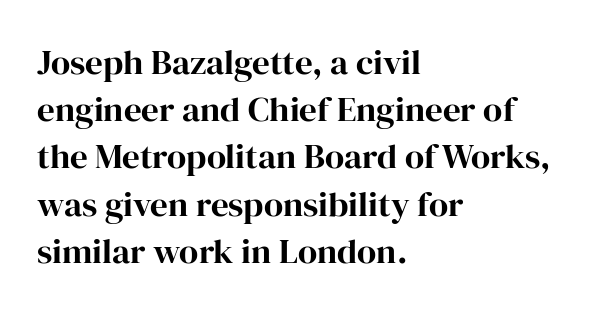
{"serif": "yes", "italic": "no", "width": "normal", "stroke_contrast": "high", "x_height": "medium", "monospaced": "no", "underline": "no", "align": "left", "line_spacing": "normal", "line_spacing_ratio": 1.35, "letter_spacing": "normal", "letter_spacing_em": 0.0, "glyph_px": 35}
